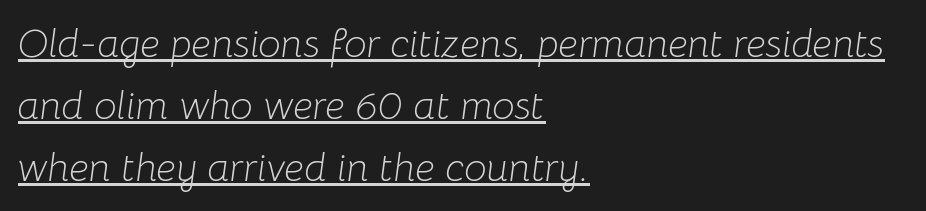
The image shows 40 px light type, italic (leaning right); set left-aligned, normal line spacing (1.55x), normal letter spacing, underlined; low stroke contrast and a medium x-height.
